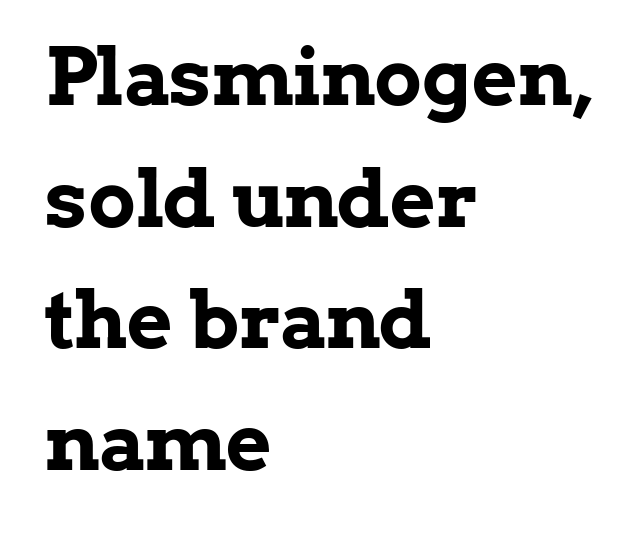
The space between consecutive lines is moderate. Lines of text with bare space underneath. What stands out about the letter spacing? Nothing — it is the standard amount. Posture: straight, roman, zero tilt. In CSS terms this would be text-align: left.
